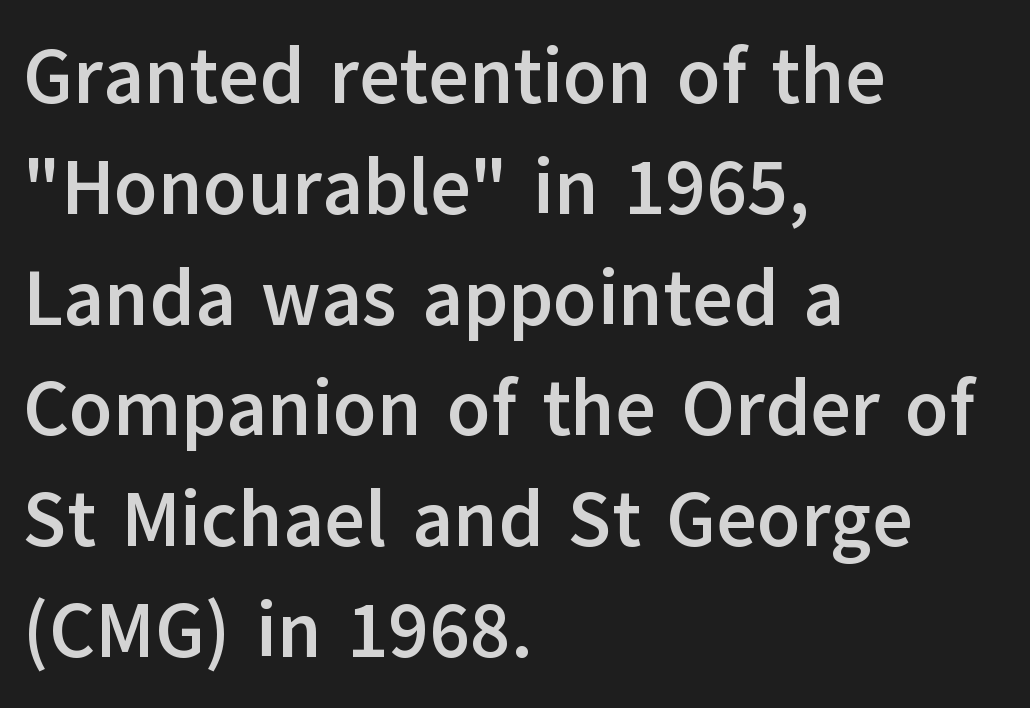
To sum up the face: it is a sans, with no serifs. What stands out about the letter spacing? Nothing — it is the standard amount. The sample has been set heavy, in full bold. The line-height multiplier appears to be the usual default. The letters advance in unequal steps, a hallmark of proportional type.
